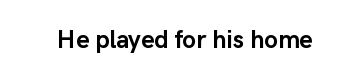
Underlining? Definitely not there. Strong, thick strokes mark this as bold type. This sample uses an upright cut, with every glyph sitting square on the baseline. A typesetter would call this zero additional tracking.
